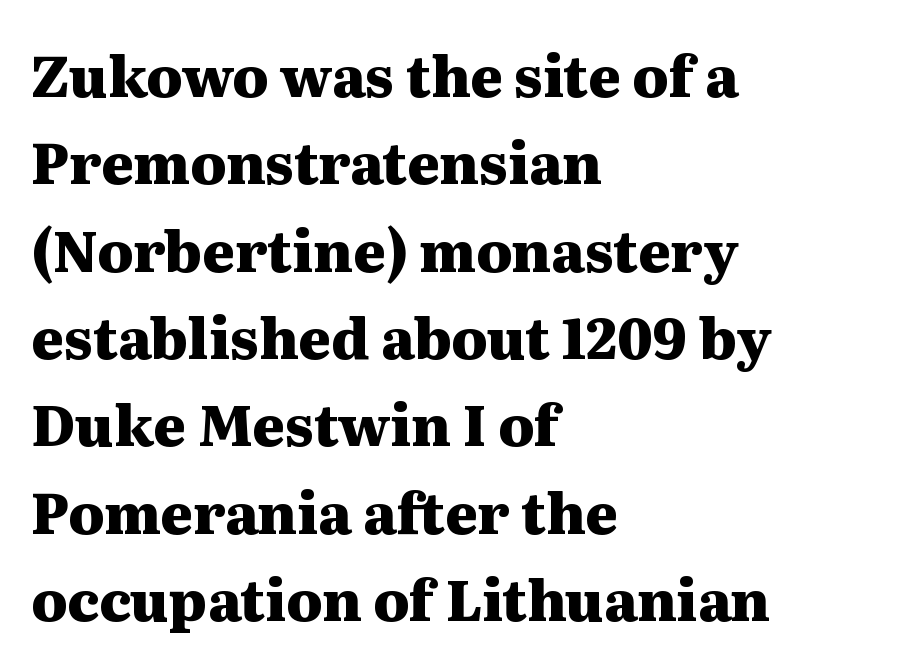
The image shows 56 px heavy, wide serif type, upright; set left-aligned, normal line spacing (1.56x), normal letter spacing, not underlined; medium stroke contrast and a medium x-height.
